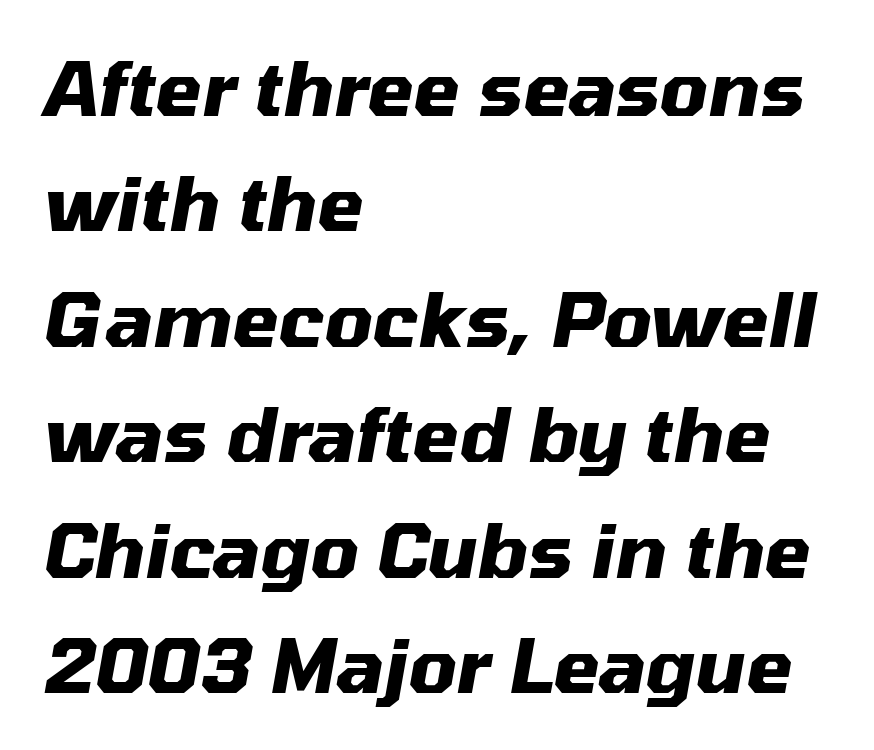
Q: Is the text bold? A: Yes.
Q: Is the text italic (slanted)? A: Yes, it leans right by about 10 degrees.
Q: Is the text underlined? A: No.
Q: How is the paragraph aligned? A: Left-aligned.
Q: Is the spacing between letters normal or unusually wide? A: Normal.
Q: Is the spacing between lines tight, normal or loose? A: Normal.
Q: Width (condensed, normal, or wide)? A: Normal.
Q: Stroke contrast? A: Medium.
Q: x-height? A: Medium.
Q: Monospaced? A: No.
